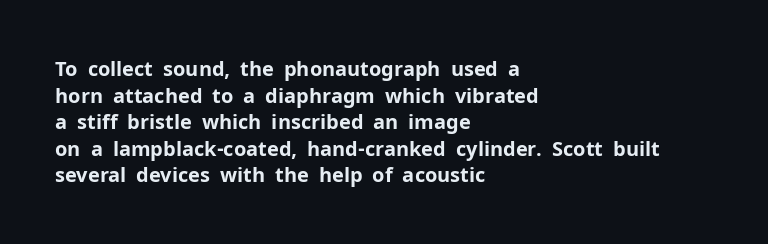
The typography opts for an upright posture over an oblique one. A classic flush-left, rag-right setting is used for this passage. Words appear dense and cohesive because spacing is normal. A full-strength bold gives these letters their thick strokes. Rule under the text: the space is simply empty.
